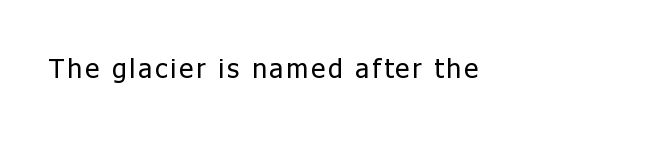
{"italic": "no", "bold": "no", "underline": "no", "glyph_px": 27}
